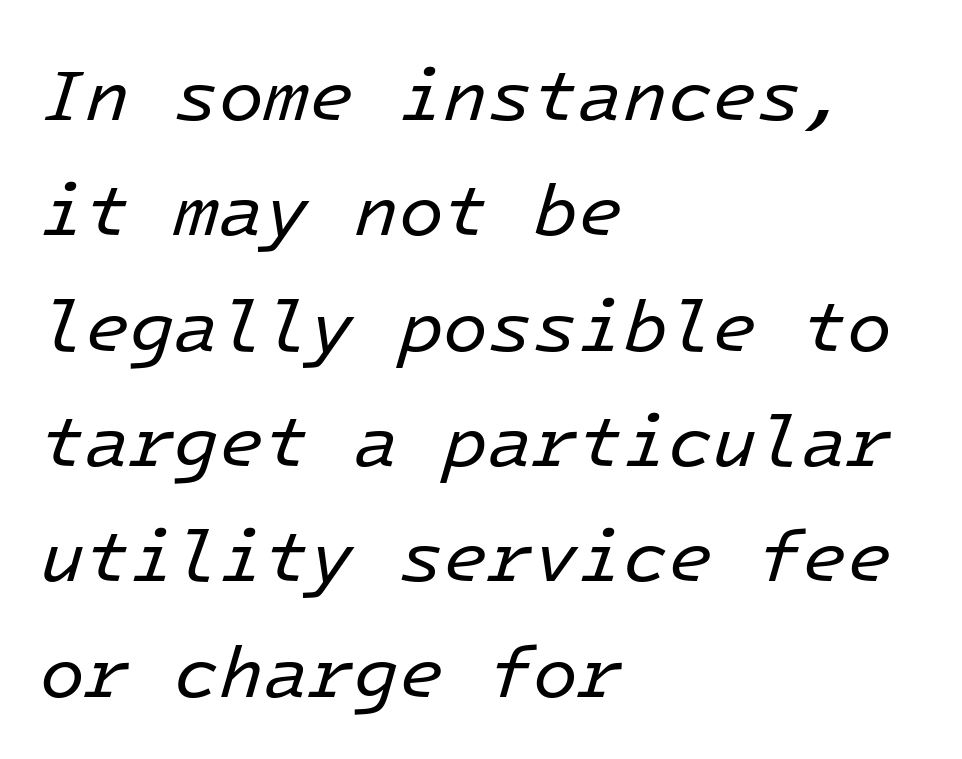
Q: Is the text bold? A: No.
Q: Is the text italic (slanted)? A: Yes, it leans right by about 16 degrees.
Q: Is the text underlined? A: No.
Q: How is the paragraph aligned? A: Left-aligned.
Q: Is the spacing between letters normal or unusually wide? A: Normal.
Q: Is the spacing between lines tight, normal or loose? A: Normal.
Q: Width (condensed, normal, or wide)? A: Normal.
Q: Stroke contrast? A: Low.
Q: x-height? A: Medium.
Q: Monospaced? A: Yes.
